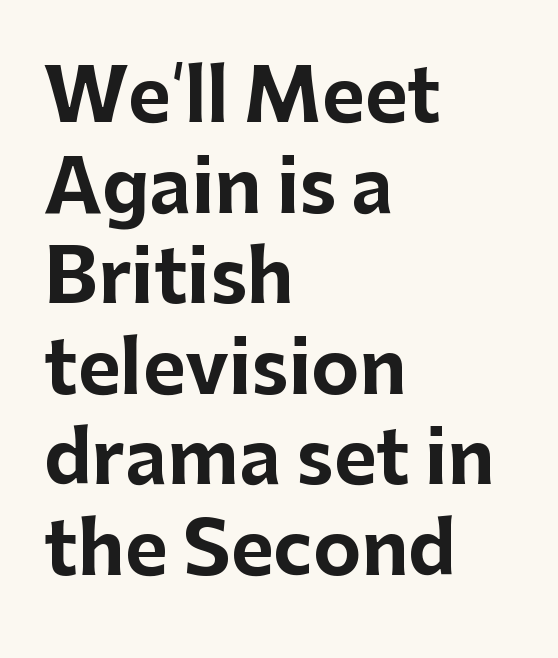
Q: Is the text bold? A: Yes.
Q: Is the text italic (slanted)? A: No, it is upright.
Q: Is the typeface a serif or a sans-serif typeface? A: Sans-serif.
Q: Is the text underlined? A: No.
Q: How is the paragraph aligned? A: Left-aligned.
Q: Is the spacing between letters normal or unusually wide? A: Normal.
Q: Width (condensed, normal, or wide)? A: Normal.
Q: Stroke contrast? A: Low.
Q: x-height? A: Medium.
Q: Monospaced? A: No.
